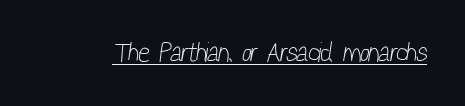
Is the letter spacing exaggerated? No — it looks like the ordinary default. Stem width sits at or under what a default text font uses. Underline: present.
